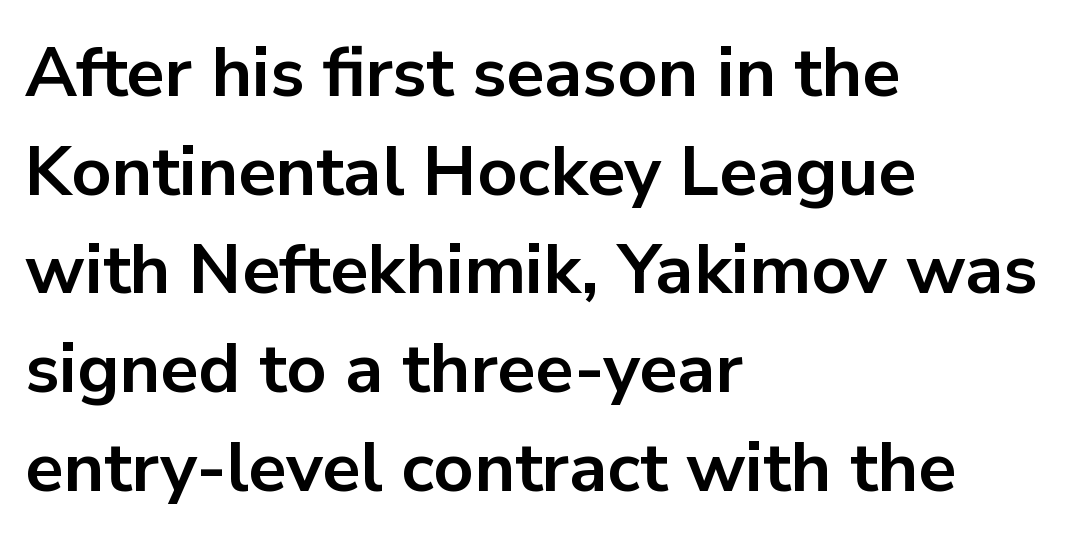
{"serif": "no", "italic": "no", "bold": "yes", "weight": "bold", "width": "normal", "stroke_contrast": "low", "x_height": "medium", "monospaced": "no", "underline": "no", "align": "left", "line_spacing": "normal", "line_spacing_ratio": 1.41, "letter_spacing": "normal", "letter_spacing_em": 0.0, "glyph_px": 70}
